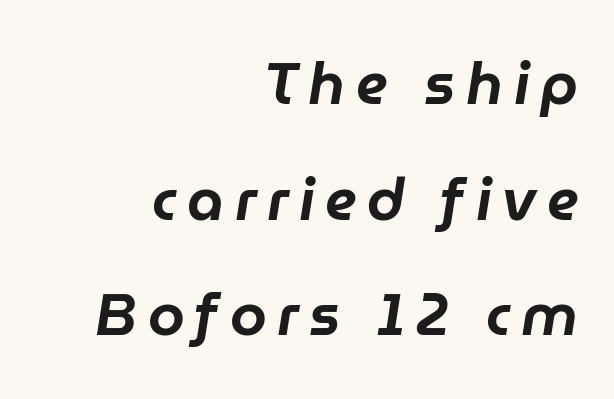
Note the varied advance widths — an 'i' is clearly narrower than an 'm'. The paragraph has a hard right edge and a soft left edge. Leading: increased. Style check: oblique. The words here are not underlined.
